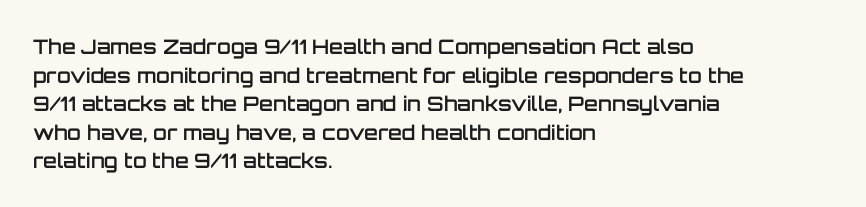
The image shows 20 px text type, upright; set left-aligned, normal line spacing (1.43x), normal letter spacing, not underlined.
